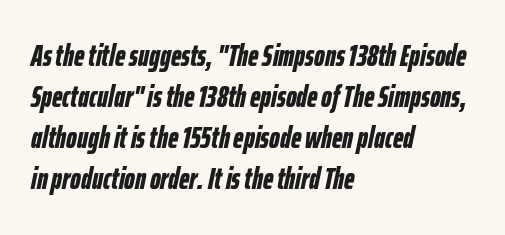
{"italic": "yes", "lean": "right", "slant_degrees": 12, "bold": "yes", "weight": "bold", "width": "condensed", "stroke_contrast": "low", "x_height": "medium", "monospaced": "no", "underline": "no", "align": "left", "line_spacing": "normal", "line_spacing_ratio": 1.37, "letter_spacing": "normal", "letter_spacing_em": 0.0, "glyph_px": 30}
